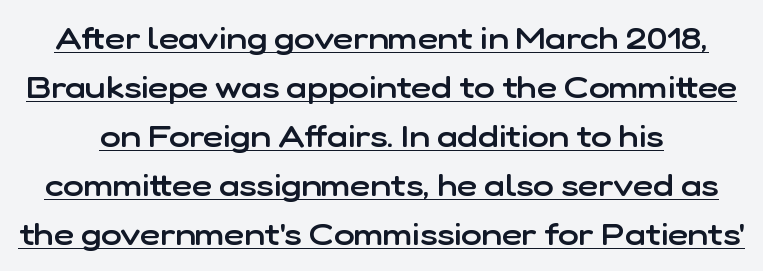
Q: Is the text bold? A: Semi-bold.
Q: Is the text italic (slanted)? A: No, it is upright.
Q: Is the typeface a serif or a sans-serif typeface? A: Sans-serif.
Q: Is the text underlined? A: Yes.
Q: Is the spacing between letters normal or unusually wide? A: Normal.
Q: Is the spacing between lines tight, normal or loose? A: Normal.
Q: Width (condensed, normal, or wide)? A: Normal.
Q: Stroke contrast? A: Low.
Q: x-height? A: Medium.
Q: Monospaced? A: No.
